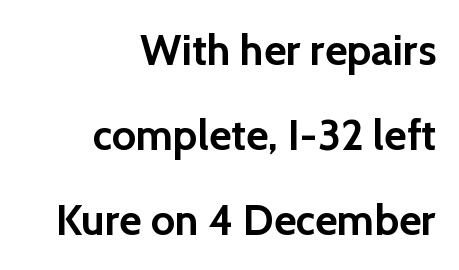
{"serif": "no", "italic": "no", "bold": "yes", "weight": "semibold", "width": "normal", "x_height": "medium", "monospaced": "no", "underline": "no", "align": "right", "line_spacing": "loose", "line_spacing_ratio": 1.98, "letter_spacing": "normal", "letter_spacing_em": 0.0, "glyph_px": 43}
